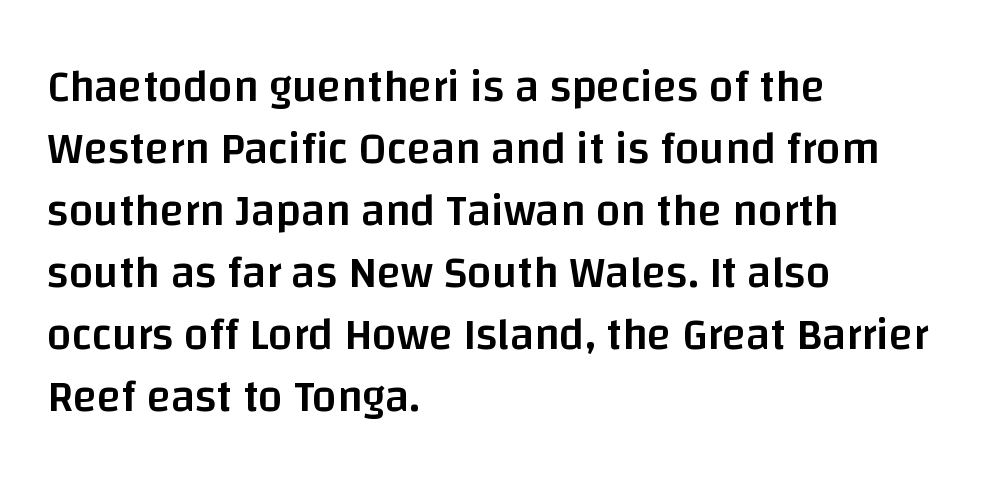
The image shows 44 px semibold sans-serif type, upright; set left-aligned, normal line spacing (1.41x), normal letter spacing, not underlined; low stroke contrast and a large x-height.
